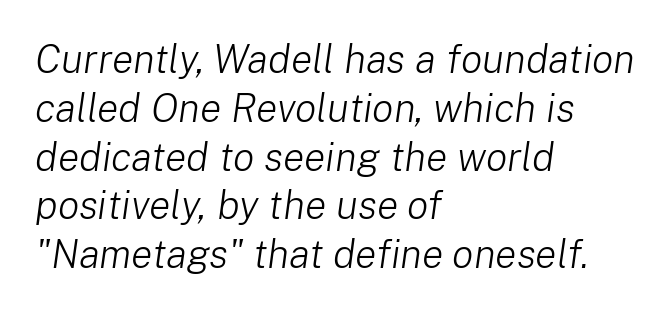
Q: Is the text bold? A: No.
Q: Is the text italic (slanted)? A: Yes, it leans right by about 8 degrees.
Q: Is the text underlined? A: No.
Q: How is the paragraph aligned? A: Left-aligned.
Q: Is the spacing between letters normal or unusually wide? A: Normal.
Q: Width (condensed, normal, or wide)? A: Normal.
Q: Stroke contrast? A: Low.
Q: x-height? A: Medium.
Q: Monospaced? A: No.
